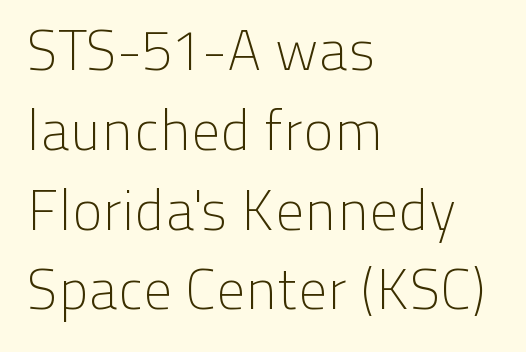
The image shows 57 px light sans-serif type, upright; set left-aligned, normal line spacing (1.4x), normal letter spacing, not underlined; low stroke contrast and a medium x-height.
